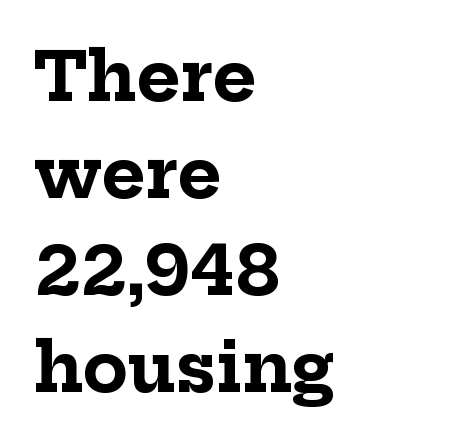
Q: Is the text bold? A: Yes.
Q: Is the text italic (slanted)? A: No, it is upright.
Q: Is the typeface a serif or a sans-serif typeface? A: Serif.
Q: Is the text underlined? A: No.
Q: How is the paragraph aligned? A: Left-aligned.
Q: Is the spacing between letters normal or unusually wide? A: Normal.
Q: Is the spacing between lines tight, normal or loose? A: Normal.
Q: Width (condensed, normal, or wide)? A: Normal.
Q: Stroke contrast? A: Low.
Q: x-height? A: Medium.
Q: Monospaced? A: No.
